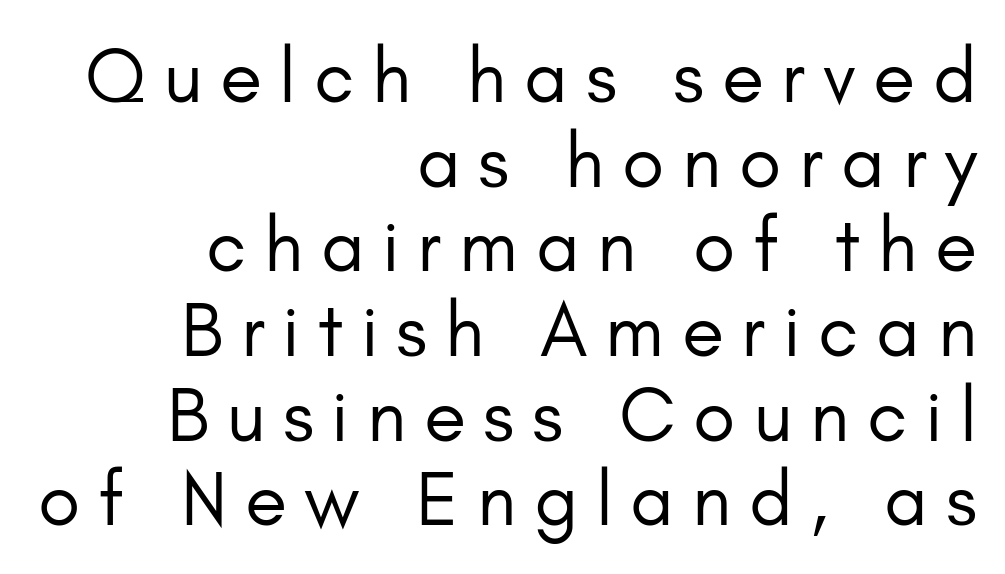
The typeface has the unassuming heft of standard copy or less. No feet cap the strokes, marking this as sans-serif type. A roman cut, with each character standing at attention. The foot of each line stays bare and open. Is this a fixed-width face? No — the glyphs have proportional, varying widths. Notice how the passage keeps a crisp vertical edge on the right only.
